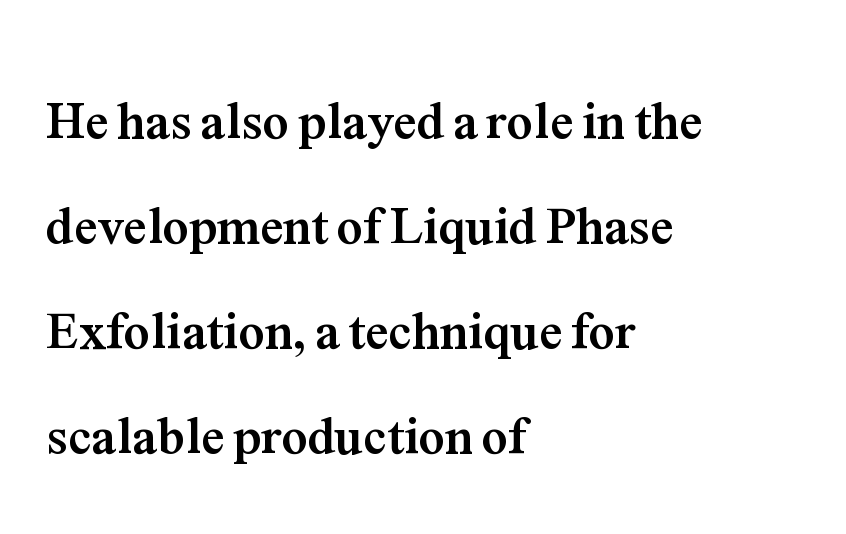
Q: Is the text bold? A: Yes.
Q: Is the text italic (slanted)? A: No, it is upright.
Q: Is the typeface a serif or a sans-serif typeface? A: Serif.
Q: Is the text underlined? A: No.
Q: How is the paragraph aligned? A: Left-aligned.
Q: Is the spacing between letters normal or unusually wide? A: Normal.
Q: Is the spacing between lines tight, normal or loose? A: Loose.
Q: Width (condensed, normal, or wide)? A: Normal.
Q: Stroke contrast? A: Medium.
Q: x-height? A: Medium.
Q: Monospaced? A: No.
